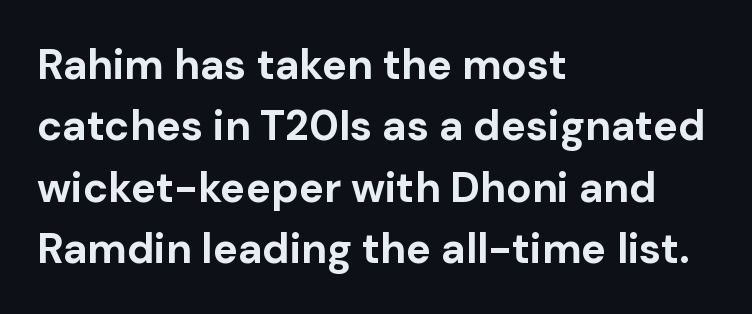
The image shows 42 px bold sans-serif type, upright; set left-aligned, normal line spacing (1.46x), normal letter spacing, not underlined; low stroke contrast and a medium x-height.
